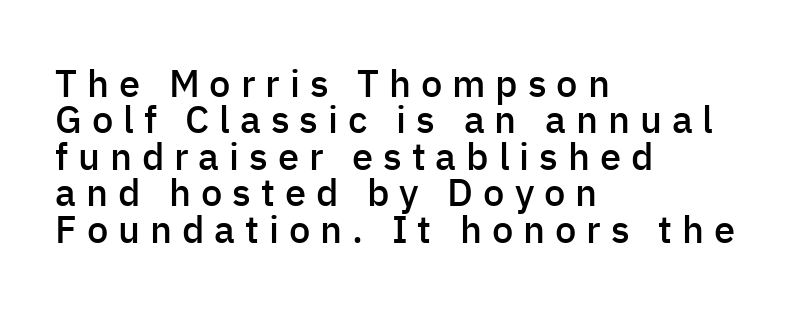
The line-height multiplier appears low, near solid setting. Grotesque or geometric, the face here clearly has no serifs. The specimen omits any rule beneath the text block's lines. If you drew a line through each stem, it would be perfectly vertical. The glyphs have the mass of a demibold cut, below bold.
